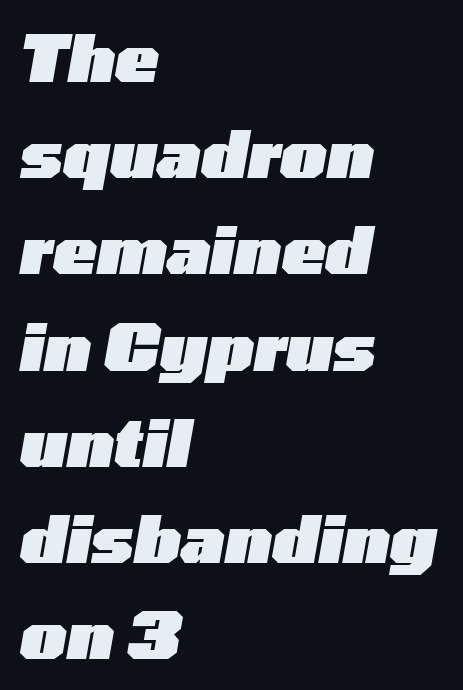
Q: Is the text bold? A: Yes.
Q: Is the text italic (slanted)? A: Yes, it leans right by about 10 degrees.
Q: Is the text underlined? A: No.
Q: How is the paragraph aligned? A: Left-aligned.
Q: Is the spacing between letters normal or unusually wide? A: Normal.
Q: Is the spacing between lines tight, normal or loose? A: Normal.
Q: Width (condensed, normal, or wide)? A: Wide.
Q: Stroke contrast? A: Low.
Q: x-height? A: Medium.
Q: Monospaced? A: No.
